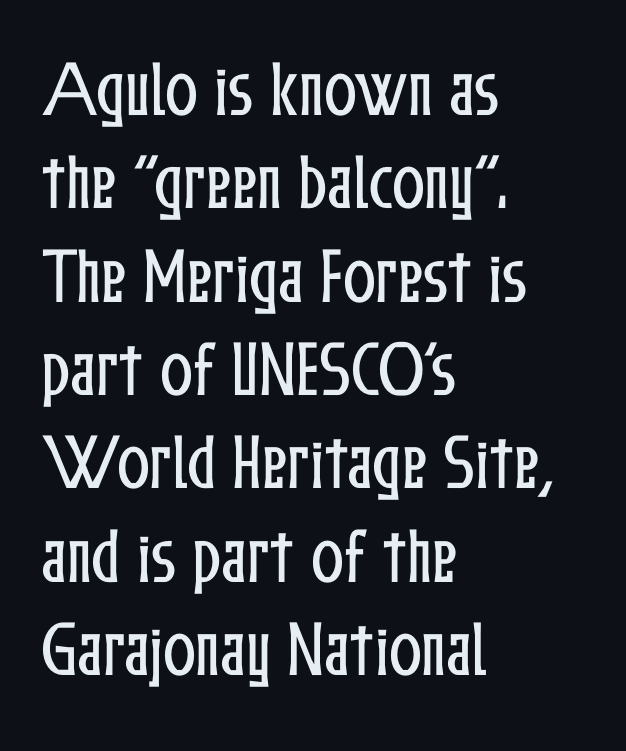
The image shows 61 px condensed type, upright; set left-aligned, normal line spacing (1.53x), normal letter spacing, not underlined; low stroke contrast and a medium x-height.
